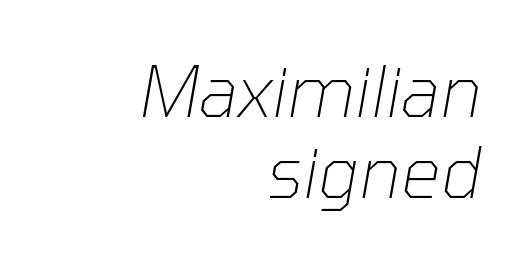
Q: Is the text bold? A: No.
Q: Is the text italic (slanted)? A: Yes, it leans right by about 10 degrees.
Q: Is the text underlined? A: No.
Q: How is the paragraph aligned? A: Right-aligned.
Q: Is the spacing between letters normal or unusually wide? A: Normal.
Q: Width (condensed, normal, or wide)? A: Normal.
Q: Stroke contrast? A: Low.
Q: x-height? A: Medium.
Q: Monospaced? A: No.
